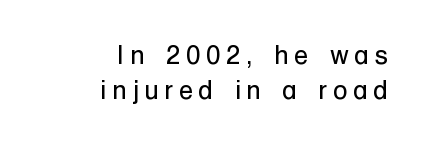
The rendering inserts visible extra space after every character. The baseline area is clear. Bold? No — there's no thickening of the strokes. The letters stand straight up with perfectly vertical stems. The vertical gap from one line to the next is medium.
